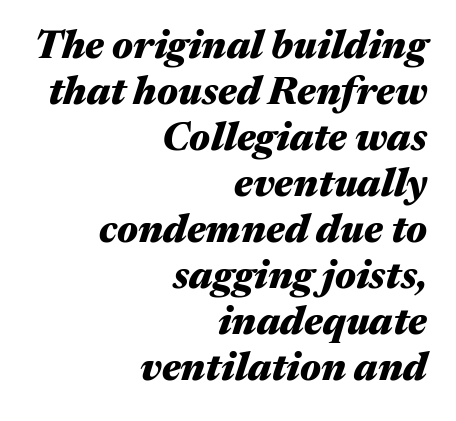
{"italic": "yes", "lean": "right", "slant_degrees": 17, "bold": "yes", "weight": "heavy", "width": "wide", "stroke_contrast": "medium", "x_height": "medium", "monospaced": "no", "underline": "no", "align": "right", "line_spacing_ratio": 1.18, "letter_spacing": "normal", "letter_spacing_em": 0.0, "glyph_px": 39}
